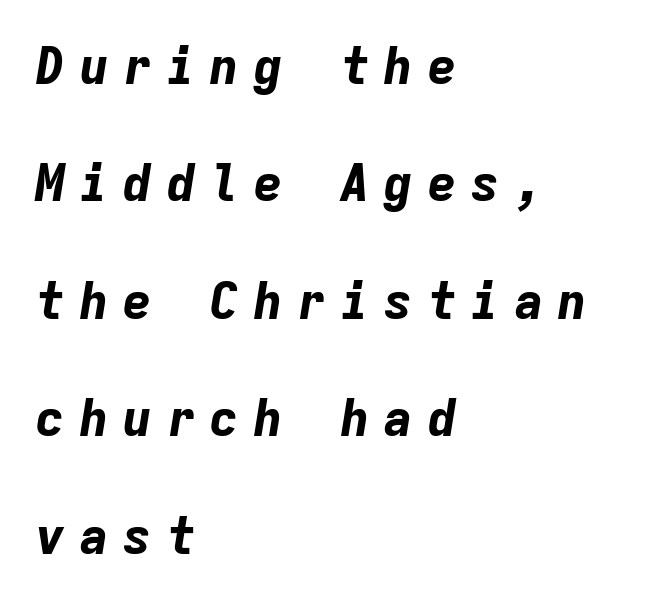
The image shows 50 px bold type, italic (leaning right), monospaced; set left-aligned, loose line spacing (2.35x), unusually wide letter spacing (+0.27 em), not underlined; low stroke contrast and a medium x-height.
